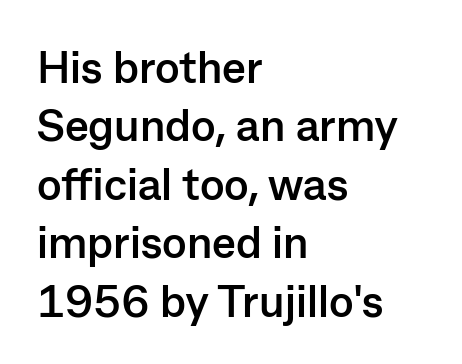
The image shows 45 px semibold sans-serif type, upright; set left-aligned, normal line spacing (1.3x), normal letter spacing, not underlined; low stroke contrast and a medium x-height.
